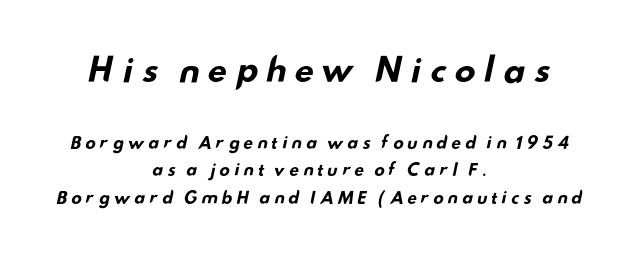
{"serif": "no", "bold": "yes", "weight": "bold", "width": "wide", "stroke_contrast": "low", "x_height": "small", "monospaced": "no", "underline": "no", "align": "center", "line_spacing_ratio": 1.72, "letter_spacing": "wide", "letter_spacing_em": 0.2, "larger_block": "first", "size_ratio": 2.0, "glyph_px": 32}
